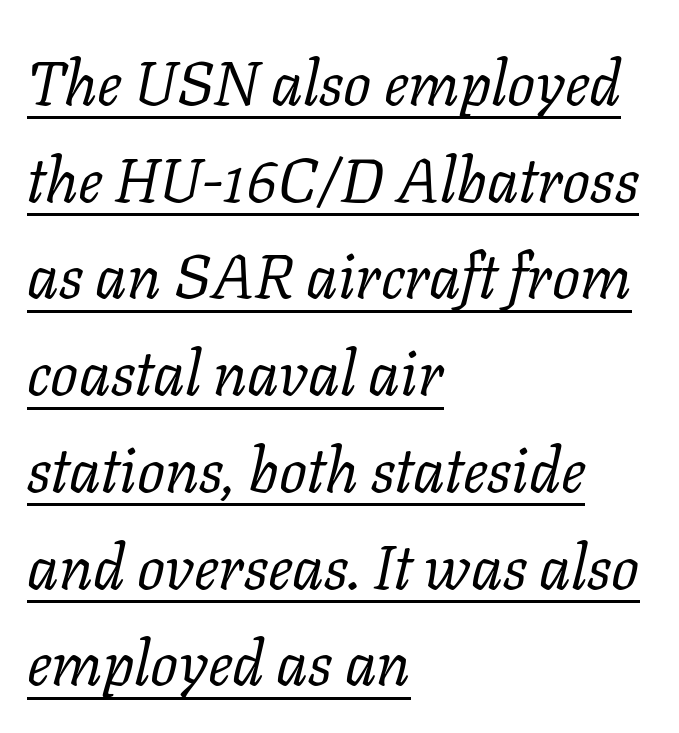
Has an underline been added? It has. Is this a sans? No — the strokes have serifs. The lines in this sample share a left origin and differ only in where they stop. Proportional: the letters do not fall into vertical columns. Leading matches the norm, producing a regular column. Stroke mass is kept to a normal reading level or below.
